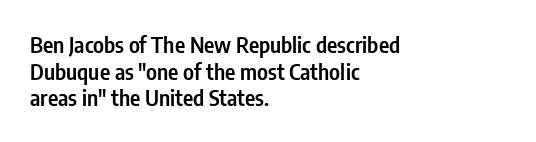
The image shows 22 px text type, upright; set left-aligned, line spacing 1.21x, normal letter spacing, not underlined.
